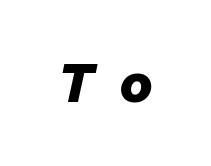
{"italic": "yes", "lean": "right", "slant_degrees": 12, "bold": "yes", "weight": "heavy", "width": "normal", "stroke_contrast": "low", "x_height": "medium", "monospaced": "no", "underline": "no", "letter_spacing": "wide", "letter_spacing_em": 0.46, "glyph_px": 52}
